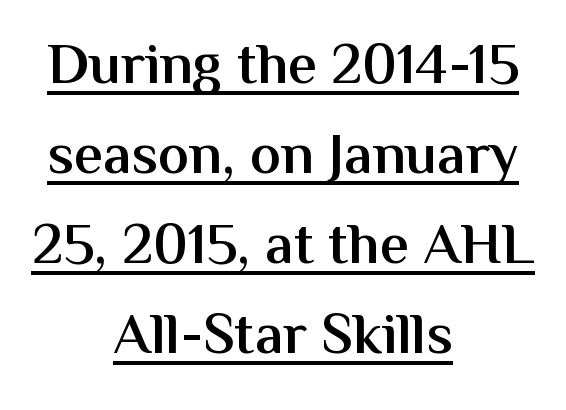
The image shows 58 px semibold sans-serif type, upright; set centered, normal line spacing (1.55x), normal letter spacing, underlined; medium stroke contrast and a medium x-height.
